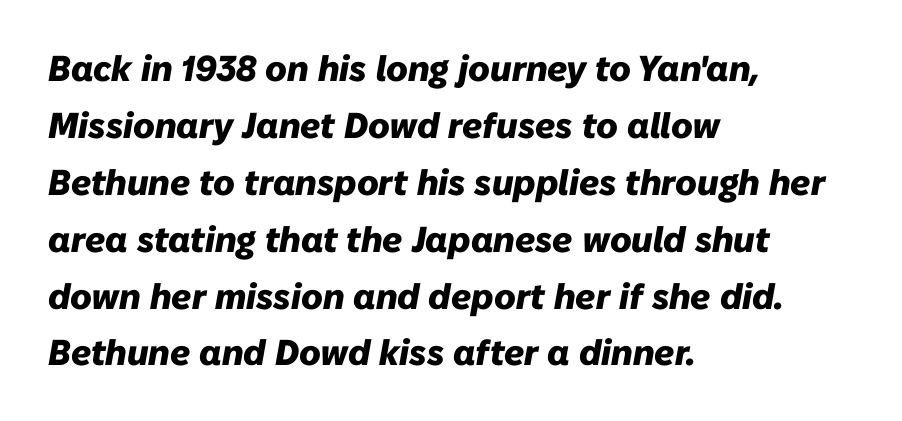
This is oblique type, the kind used for emphasis or titles. The letters sit at their default tracking, neither squeezed nor spread. The passage shown stacks its lines at a standard gap. Descenders are the only things crossing below the line. Alignment: flush left.
